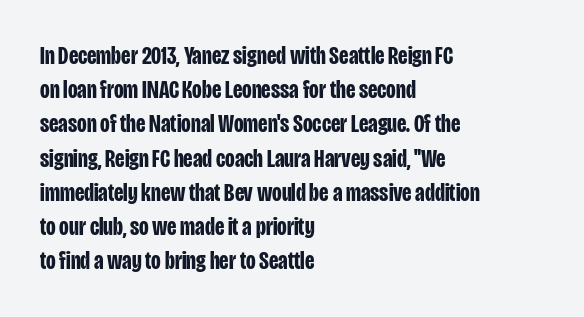
The lines in this sample share a left origin and differ only in where they stop. Summary of vertical rhythm: regular, with standard interline spacing. Italic: no, the glyphs are upright roman. The letterforms sit shoulder to shoulder at normal distance. Set as a true bold cut, around the 700 mark. The baseline area is clear.
